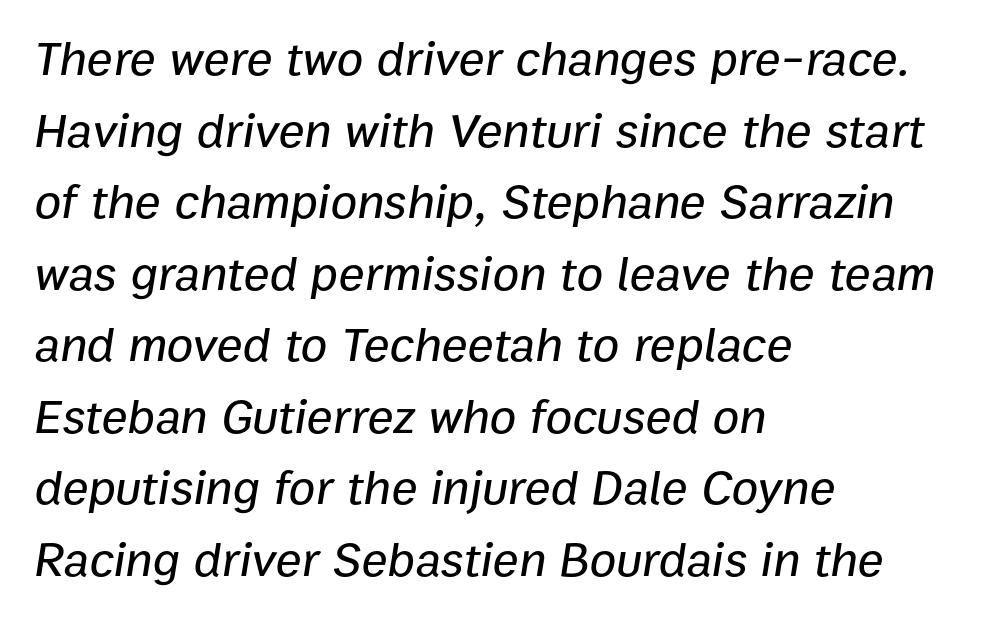
Q: Is the text italic (slanted)? A: Yes, it leans right by about 9 degrees.
Q: Is the text underlined? A: No.
Q: How is the paragraph aligned? A: Left-aligned.
Q: Is the spacing between letters normal or unusually wide? A: Normal.
Q: Is the spacing between lines tight, normal or loose? A: Normal.
Q: Width (condensed, normal, or wide)? A: Normal.
Q: Stroke contrast? A: Low.
Q: x-height? A: Medium.
Q: Monospaced? A: No.
